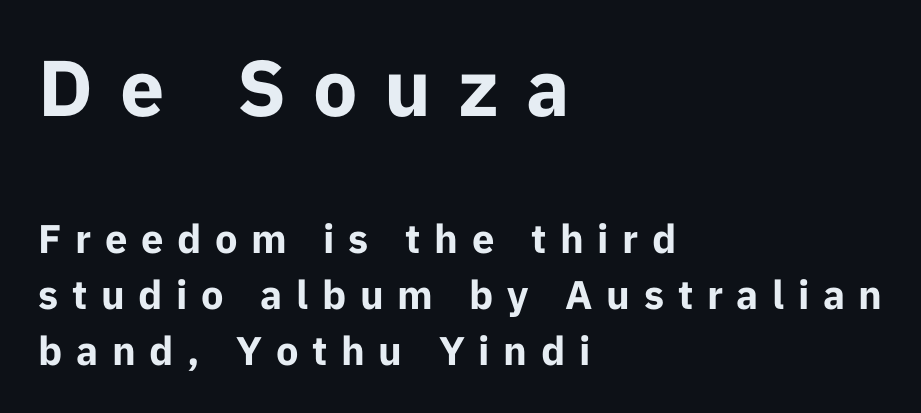
Q: Is the text bold? A: Yes.
Q: Is the text italic (slanted)? A: No, it is upright.
Q: Is the typeface a serif or a sans-serif typeface? A: Sans-serif.
Q: Is the text underlined? A: No.
Q: How is the paragraph aligned? A: Left-aligned.
Q: Is the spacing between letters normal or unusually wide? A: Unusually wide.
Q: Is the spacing between lines tight, normal or loose? A: Normal.
Q: Which block of text is set in a larger size, the first (top) or the second (bottom)? A: The first (top) one.
Q: Width (condensed, normal, or wide)? A: Normal.
Q: Stroke contrast? A: Low.
Q: x-height? A: Medium.
Q: Monospaced? A: No.
